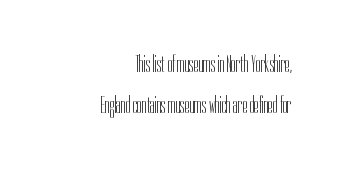
The image shows 24 px text type, upright; set right-aligned, line spacing 1.72x, normal letter spacing, not underlined.
